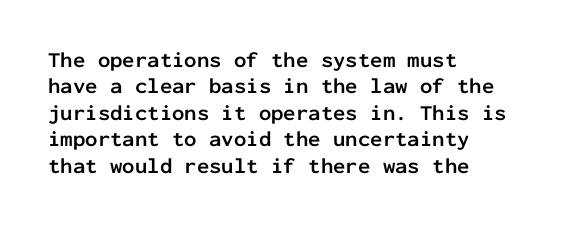
The image shows 22 px bold type, upright; set left-aligned, line spacing 1.2x, normal letter spacing, not underlined.
